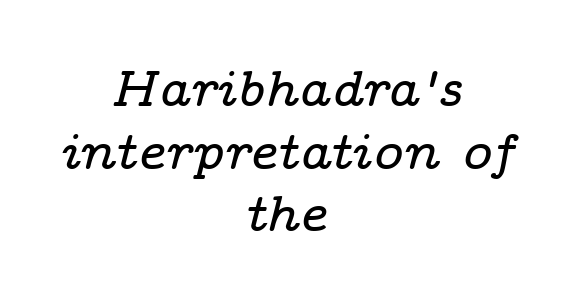
{"serif": "yes", "italic": "yes", "lean": "right", "slant_degrees": 14, "width": "wide", "stroke_contrast": "low", "x_height": "medium", "monospaced": "no", "underline": "no", "align": "center", "line_spacing_ratio": 1.23, "letter_spacing": "normal", "letter_spacing_em": 0.0, "glyph_px": 51}
